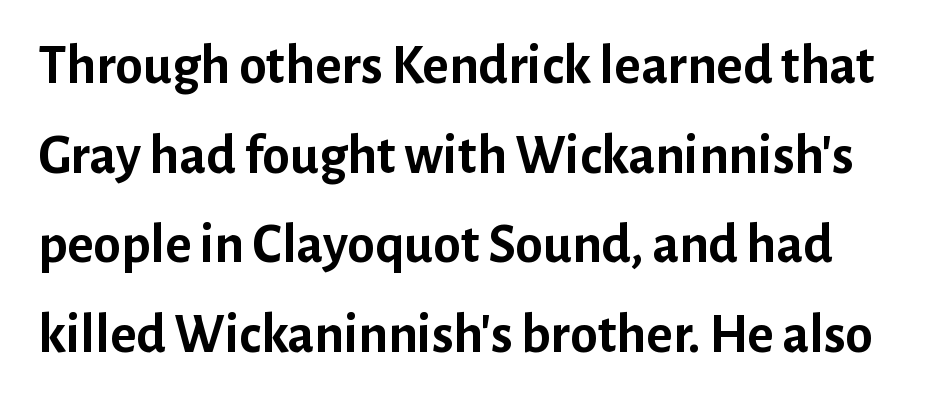
Q: Is the text bold? A: Yes.
Q: Is the text italic (slanted)? A: No, it is upright.
Q: Is the typeface a serif or a sans-serif typeface? A: Sans-serif.
Q: Is the text underlined? A: No.
Q: Is the spacing between letters normal or unusually wide? A: Normal.
Q: Is the spacing between lines tight, normal or loose? A: Normal.
Q: Width (condensed, normal, or wide)? A: Normal.
Q: Stroke contrast? A: Low.
Q: x-height? A: Medium.
Q: Monospaced? A: No.
